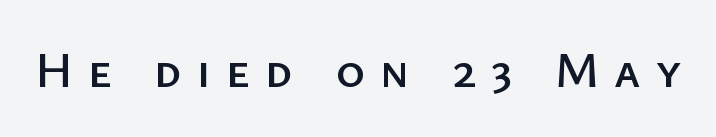
Q: Is the text italic (slanted)? A: No, it is upright.
Q: Is the typeface a serif or a sans-serif typeface? A: Sans-serif.
Q: Is the text underlined? A: No.
Q: Is the spacing between letters normal or unusually wide? A: Unusually wide.
Q: Width (condensed, normal, or wide)? A: Normal.
Q: Stroke contrast? A: Low.
Q: x-height? A: Medium.
Q: Monospaced? A: No.
